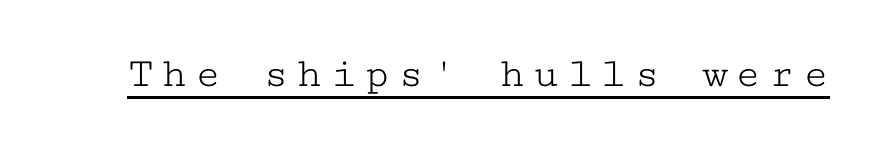
{"serif": "yes", "italic": "no", "bold": "no", "weight": "light", "width": "wide", "stroke_contrast": "low", "x_height": "medium", "monospaced": "yes", "underline": "yes", "glyph_px": 43}
